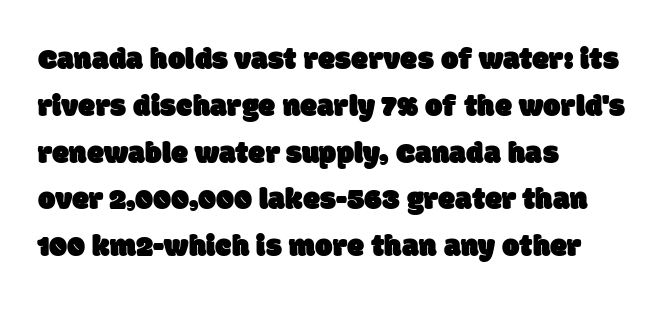
Q: Is the typeface a serif or a sans-serif typeface? A: Sans-serif.
Q: Is the text underlined? A: No.
Q: How is the paragraph aligned? A: Left-aligned.
Q: Is the spacing between letters normal or unusually wide? A: Normal.
Q: Is the spacing between lines tight, normal or loose? A: Normal.
Q: Width (condensed, normal, or wide)? A: Normal.
Q: Stroke contrast? A: Low.
Q: x-height? A: Large.
Q: Monospaced? A: No.
